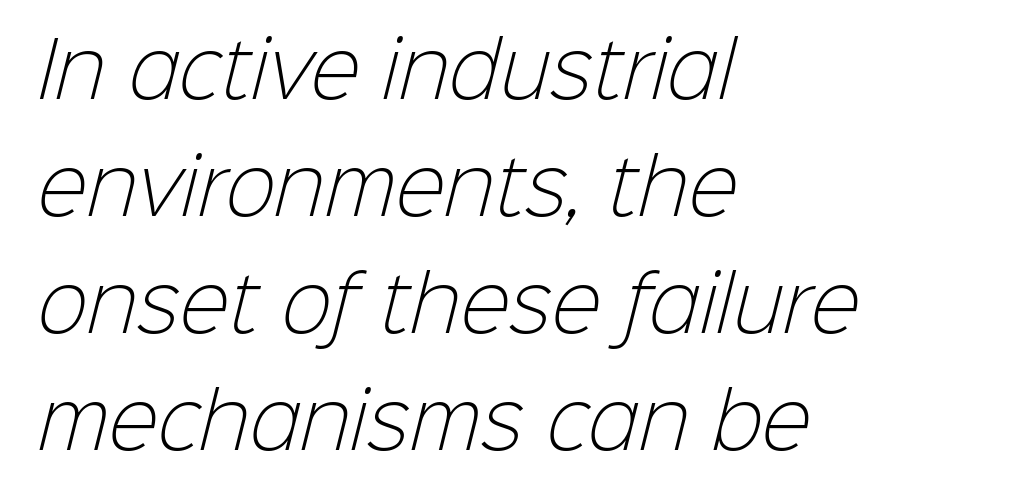
The face used here is proportionally spaced, like ordinary book or web type. Honestly, there is no underline to notice here at all. Casual observation: everything's shoved over to the left. Regular leading. Glyph-to-glyph distance matches everyday printed text. I'd call this a sans setting — the letters go barefoot.
